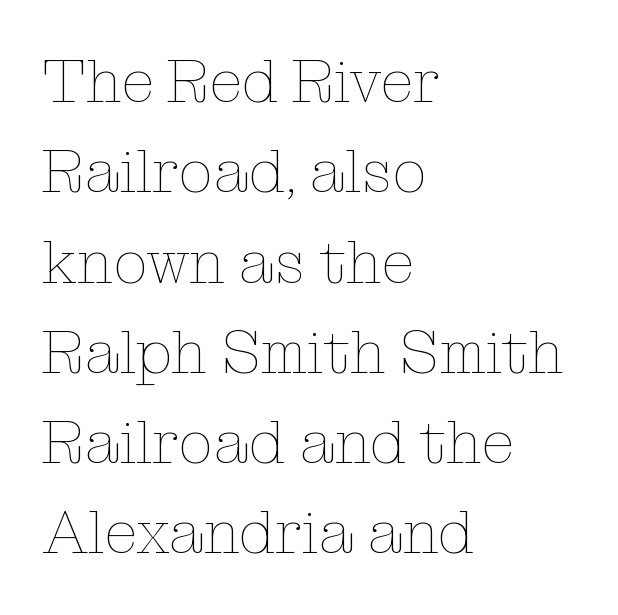
The image shows 61 px thin type, upright; set left-aligned, normal line spacing (1.48x), normal letter spacing, not underlined; low stroke contrast and a medium x-height.
